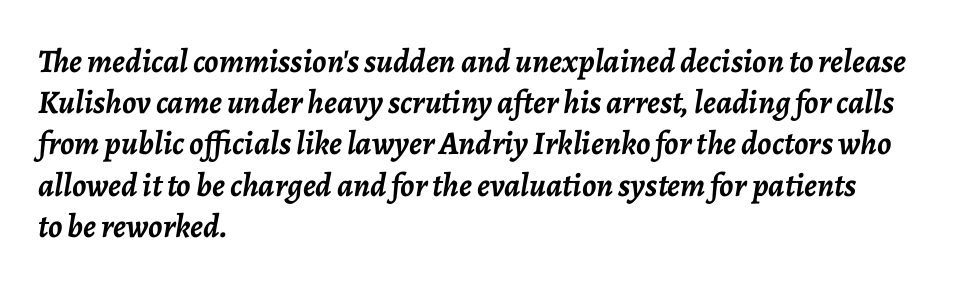
Q: Is the text bold? A: Yes.
Q: Is the text italic (slanted)? A: Yes, it leans right by about 7 degrees.
Q: Is the text underlined? A: No.
Q: How is the paragraph aligned? A: Left-aligned.
Q: Is the spacing between letters normal or unusually wide? A: Normal.
Q: Is the spacing between lines tight, normal or loose? A: Normal.
Q: Width (condensed, normal, or wide)? A: Normal.
Q: Stroke contrast? A: Low.
Q: x-height? A: Medium.
Q: Monospaced? A: No.
